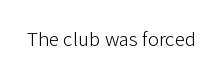
Q: Is the text bold? A: No.
Q: Is the text italic (slanted)? A: No, it is upright.
Q: Is the text underlined? A: No.
Q: Is the spacing between letters normal or unusually wide? A: Normal.
